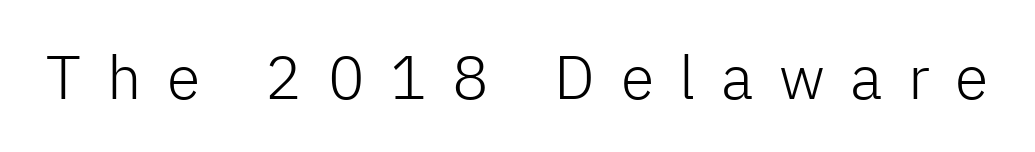
Q: Is the text bold? A: No.
Q: Is the text italic (slanted)? A: No, it is upright.
Q: Is the typeface a serif or a sans-serif typeface? A: Sans-serif.
Q: Is the text underlined? A: No.
Q: Is the spacing between letters normal or unusually wide? A: Unusually wide.
Q: Width (condensed, normal, or wide)? A: Normal.
Q: Stroke contrast? A: Low.
Q: x-height? A: Medium.
Q: Monospaced? A: No.
